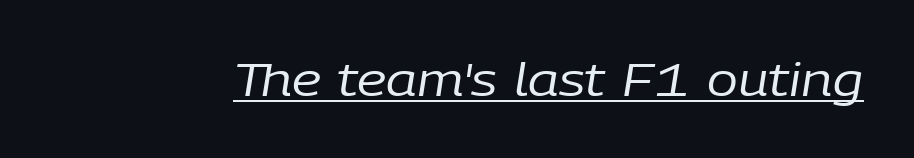
The image shows 46 px regular-weight type, italic (leaning right); set normal letter spacing, underlined; low stroke contrast and a medium x-height.
